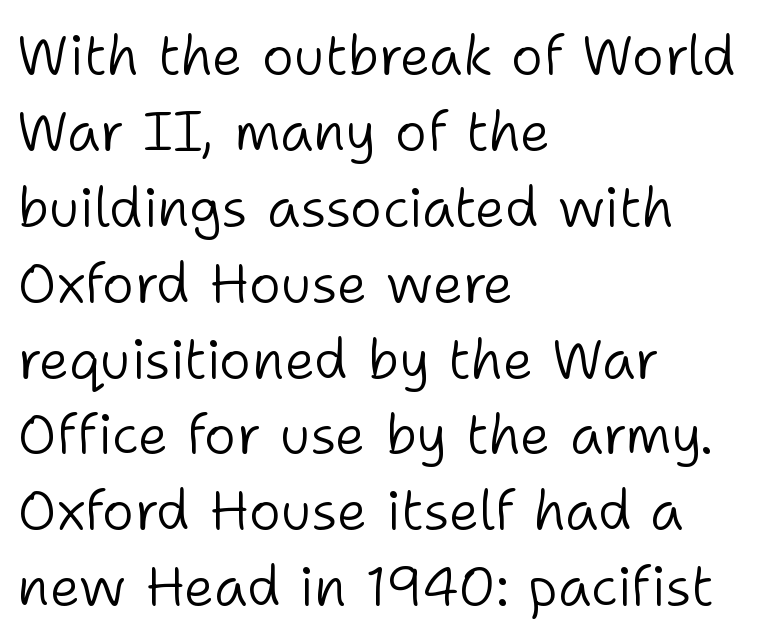
Q: Is the text bold? A: No.
Q: Is the text italic (slanted)? A: No, it is upright.
Q: Is the typeface a serif or a sans-serif typeface? A: Sans-serif.
Q: Is the text underlined? A: No.
Q: How is the paragraph aligned? A: Left-aligned.
Q: Is the spacing between letters normal or unusually wide? A: Normal.
Q: Is the spacing between lines tight, normal or loose? A: Normal.
Q: Width (condensed, normal, or wide)? A: Normal.
Q: Stroke contrast? A: Low.
Q: x-height? A: Medium.
Q: Monospaced? A: No.
